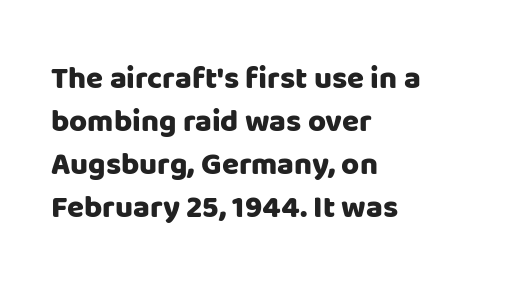
Q: Is the text bold? A: Yes.
Q: Is the text italic (slanted)? A: No, it is upright.
Q: Is the typeface a serif or a sans-serif typeface? A: Sans-serif.
Q: Is the text underlined? A: No.
Q: How is the paragraph aligned? A: Left-aligned.
Q: Is the spacing between letters normal or unusually wide? A: Normal.
Q: Is the spacing between lines tight, normal or loose? A: Normal.
Q: Width (condensed, normal, or wide)? A: Normal.
Q: Stroke contrast? A: Low.
Q: x-height? A: Large.
Q: Monospaced? A: No.
